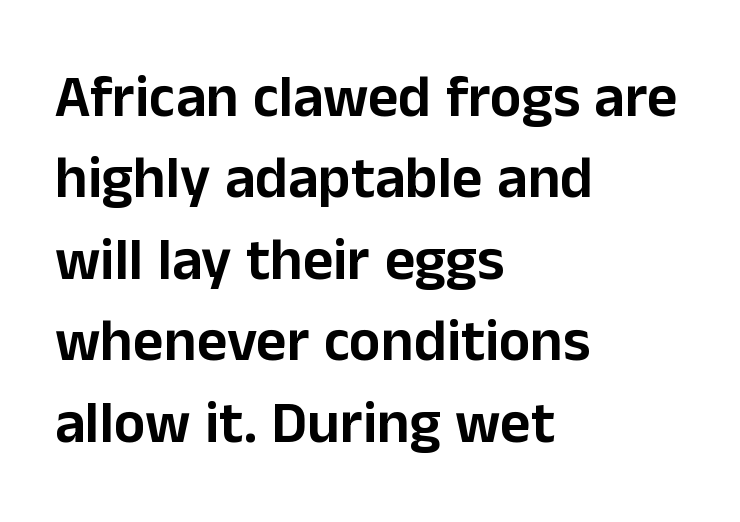
The image shows 59 px sans-serif type, upright; set left-aligned, normal line spacing (1.38x), normal letter spacing, not underlined; low stroke contrast and a medium x-height.
